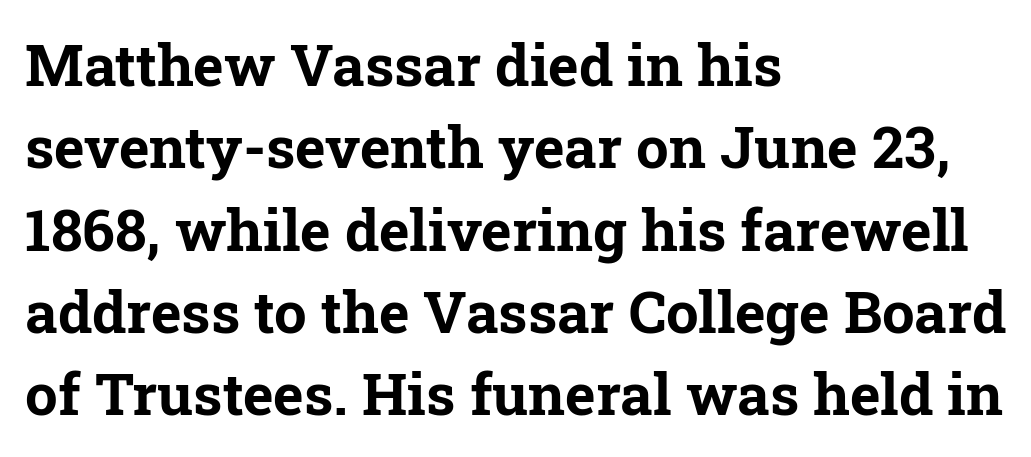
Q: Is the text bold? A: Yes.
Q: Is the text italic (slanted)? A: No, it is upright.
Q: Is the typeface a serif or a sans-serif typeface? A: Serif.
Q: Is the text underlined? A: No.
Q: How is the paragraph aligned? A: Left-aligned.
Q: Is the spacing between letters normal or unusually wide? A: Normal.
Q: Is the spacing between lines tight, normal or loose? A: Normal.
Q: Width (condensed, normal, or wide)? A: Normal.
Q: Stroke contrast? A: Low.
Q: x-height? A: Medium.
Q: Monospaced? A: No.
